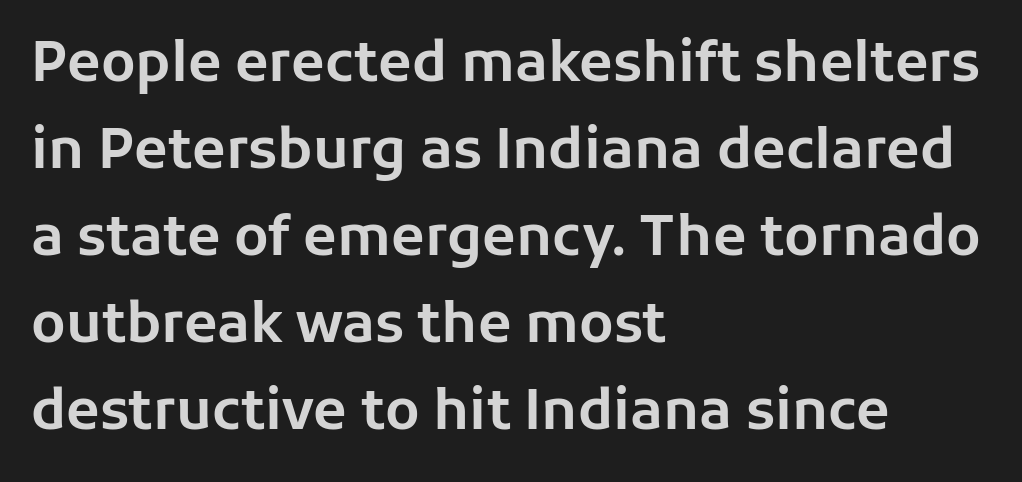
The line texture is even and compact thanks to regular tracking. Nope, not italic — everything's standing straight. What's the leading like? Ordinary, nothing unusual. A bare baseline throughout the passage.
